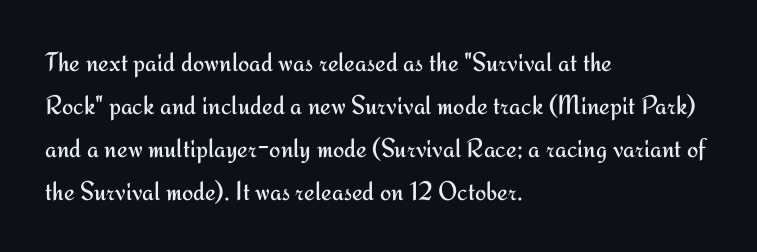
The image shows 27 px text type, upright; set left-aligned, normal line spacing (1.59x), normal letter spacing, not underlined.
